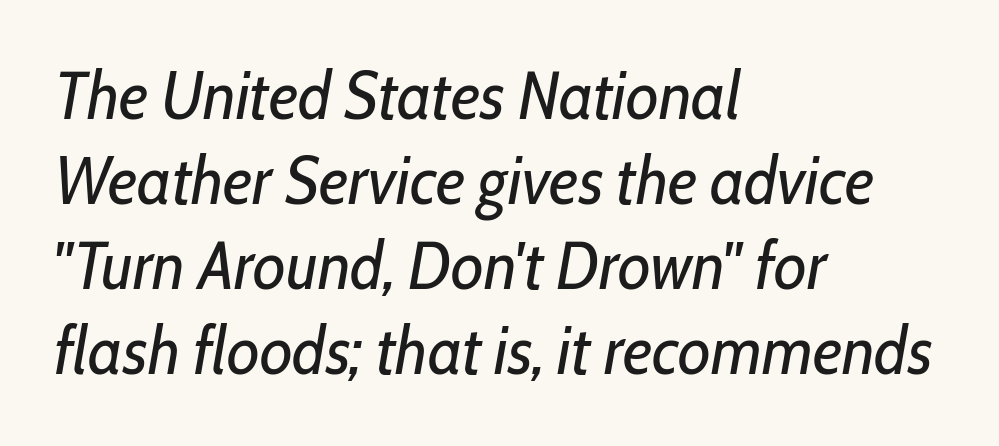
A normal amount of white space separates one row of letters from the next. Notice how the passage keeps a crisp vertical edge on the left only. These lines are rendered in a variable-pitch font. The space beneath each line is pristine and unruled. The passage shown is not bold in any degree.
